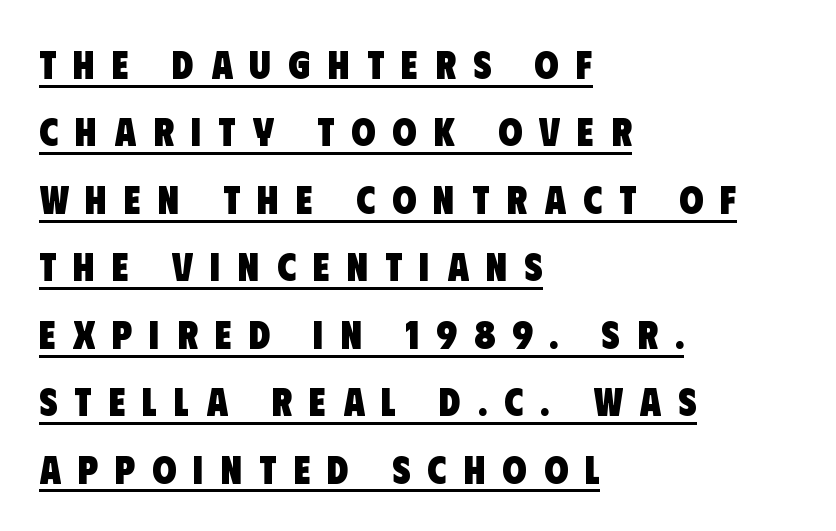
Check the space under the baseline: a stroke is drawn there. Classification — sans serif. Do the characters align in a grid? No, the font is proportional. Teacher's note: observe the even left margin — that is flush-left alignment. Words appear elongated and porous because spacing is wide. A full-strength bold gives these letters their thick strokes.
